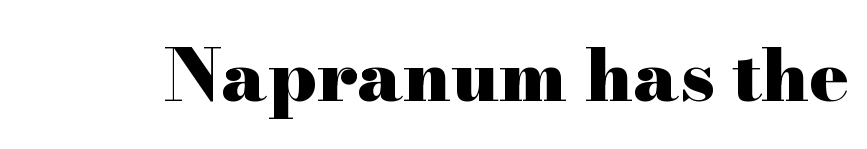
Heavy, bold letterforms. The letters sit at their default tracking, neither squeezed nor spread. Each letter keeps its own natural width here, so spacing adapts to shape. The characters display serif detailing at their extremities. Nobody drew a line under any word here.
